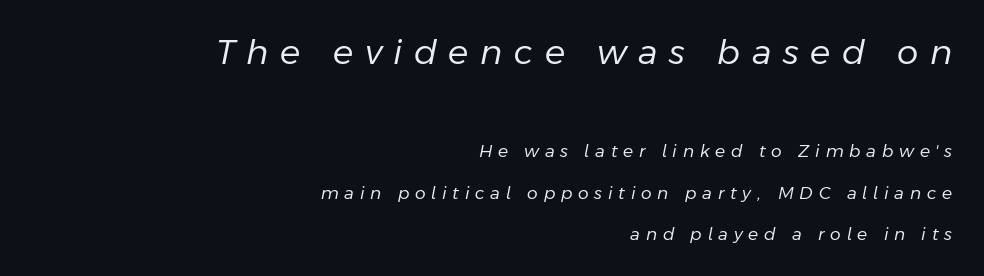
{"italic": "yes", "lean": "right", "slant_degrees": 11, "bold": "no", "weight": "regular", "width": "normal", "stroke_contrast": "low", "x_height": "medium", "monospaced": "no", "underline": "no", "align": "right", "line_spacing": "loose", "line_spacing_ratio": 2.42, "letter_spacing": "wide", "letter_spacing_em": 0.34, "larger_block": "first", "size_ratio": 2.0, "glyph_px": 34}
